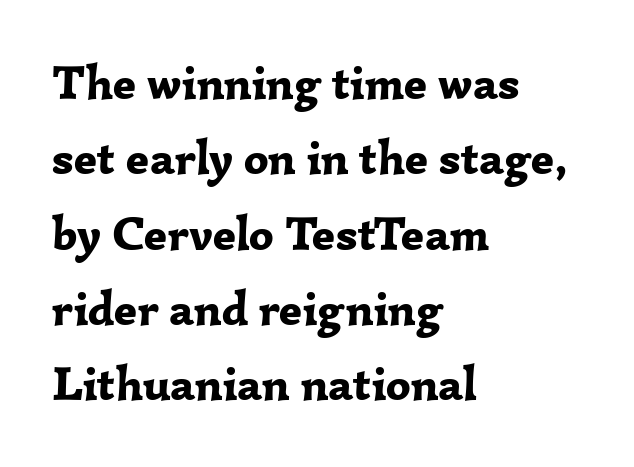
The image shows 48 px bold serif type, upright; set left-aligned, normal line spacing (1.57x), normal letter spacing, not underlined; low stroke contrast and a medium x-height.
